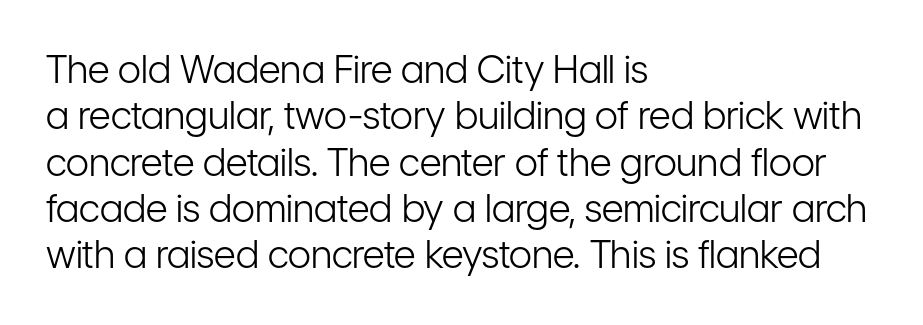
The image shows 38 px light, condensed sans-serif type, upright; set left-aligned, line spacing 1.22x, normal letter spacing, not underlined; low stroke contrast and a medium x-height.
